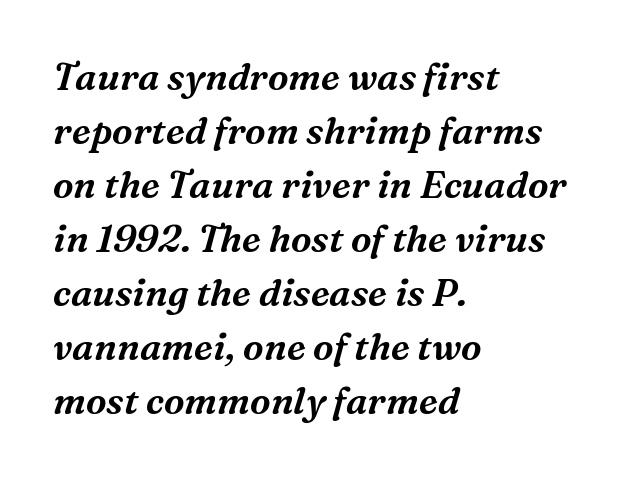
Q: Is the text italic (slanted)? A: Yes, it leans right by about 16 degrees.
Q: Is the typeface a serif or a sans-serif typeface? A: Serif.
Q: Is the text underlined? A: No.
Q: How is the paragraph aligned? A: Left-aligned.
Q: Is the spacing between letters normal or unusually wide? A: Normal.
Q: Is the spacing between lines tight, normal or loose? A: Normal.
Q: Width (condensed, normal, or wide)? A: Normal.
Q: Stroke contrast? A: Medium.
Q: x-height? A: Medium.
Q: Monospaced? A: No.
